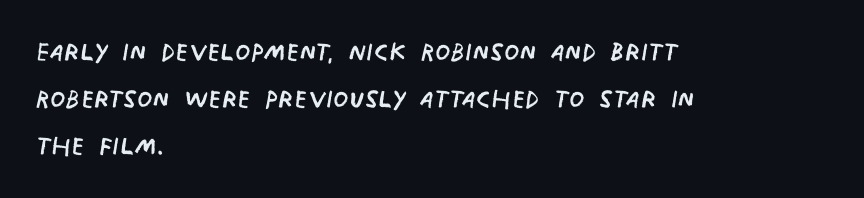
{"serif": "no", "bold": "no", "weight": "regular", "width": "condensed", "stroke_contrast": "low", "x_height": "large", "monospaced": "no", "underline": "no", "align": "left", "line_spacing": "normal", "line_spacing_ratio": 1.34, "letter_spacing": "normal", "letter_spacing_em": 0.0, "glyph_px": 35}
